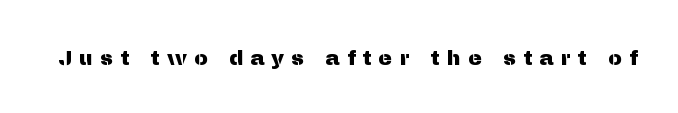
The image shows 21 px text type, upright; set unusually wide letter spacing (+0.34 em), not underlined.
